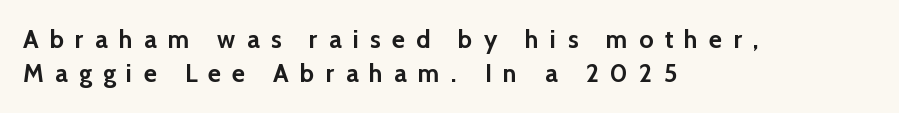
{"italic": "no", "bold": "yes", "underline": "no", "align": "left", "line_spacing": "normal", "line_spacing_ratio": 1.37, "letter_spacing": "wide", "letter_spacing_em": 0.45, "glyph_px": 25}
